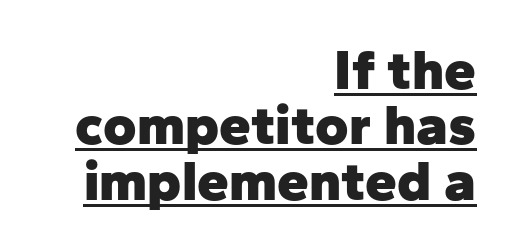
{"serif": "no", "italic": "no", "bold": "yes", "weight": "heavy", "width": "normal", "stroke_contrast": "low", "x_height": "medium", "monospaced": "no", "underline": "yes", "align": "right", "line_spacing": "tight", "line_spacing_ratio": 0.97, "letter_spacing": "normal", "letter_spacing_em": 0.0, "glyph_px": 57}
